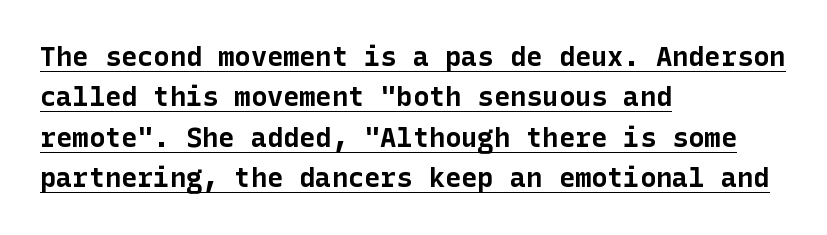
The image shows 27 px bold type, upright; set left-aligned, normal line spacing (1.5x), normal letter spacing, underlined.
